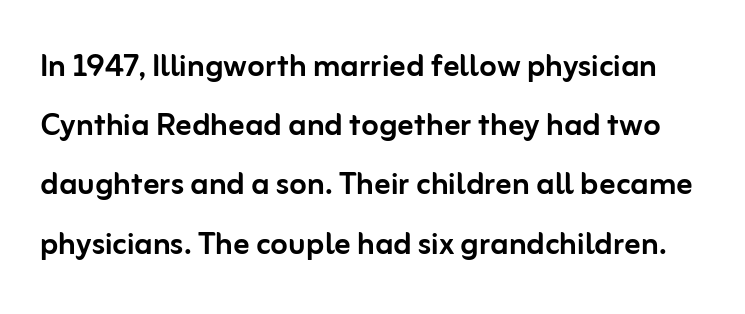
{"serif": "no", "italic": "no", "width": "normal", "stroke_contrast": "low", "x_height": "medium", "monospaced": "no", "underline": "no", "line_spacing": "normal", "line_spacing_ratio": 1.48, "letter_spacing": "normal", "letter_spacing_em": 0.0, "glyph_px": 40}
